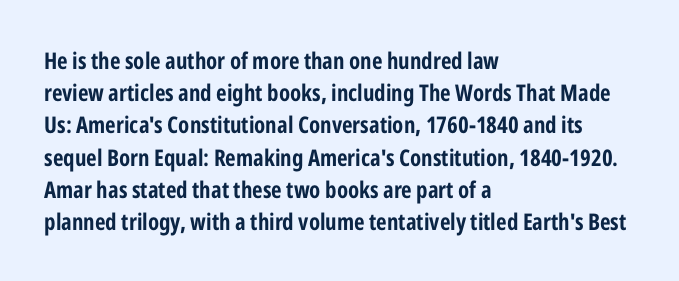
Teacher's note: observe the even left margin — that is flush-left alignment. Tracking here is standard; glyphs follow each other at the usual distance. Horizontal bands of white between lines are of average thickness. Is the type bold? Yes — the strokes are clearly thick and heavy. This is the regular roman posture of the typeface.
